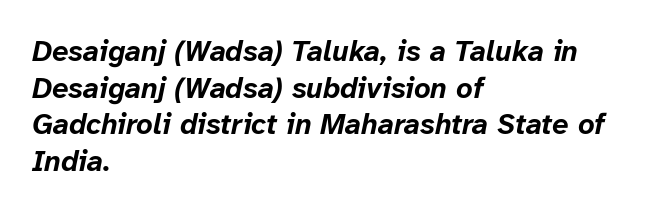
Inter-character spacing is left at the font's built-in metrics. A full-strength bold gives these letters their thick strokes. Looking at the ascenders, they clearly lean. Only glyphs here, with clear space below each row.
